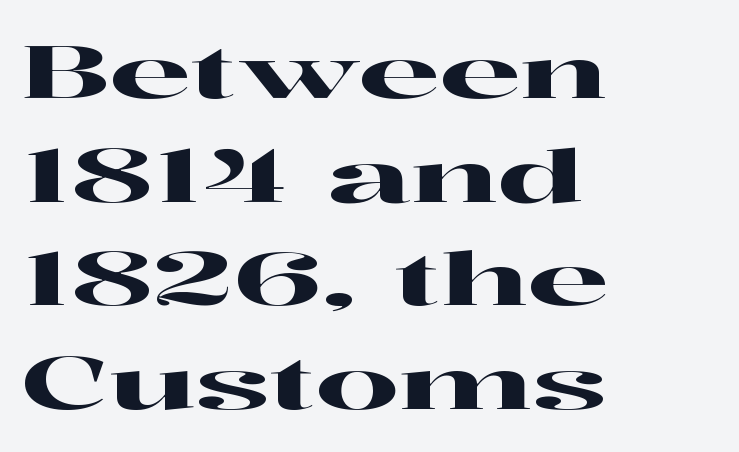
The image shows 73 px wide serif type, upright; set left-aligned, normal line spacing (1.42x), normal letter spacing, not underlined; high stroke contrast and a medium x-height.
